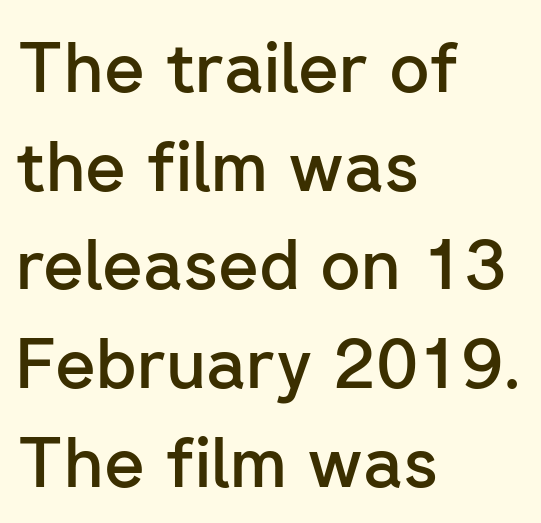
{"serif": "no", "italic": "no", "bold": "semi", "weight": "semibold", "width": "normal", "stroke_contrast": "low", "x_height": "medium", "monospaced": "no", "underline": "no", "align": "left", "line_spacing": "normal", "line_spacing_ratio": 1.41, "letter_spacing": "normal", "letter_spacing_em": 0.0, "glyph_px": 70}
